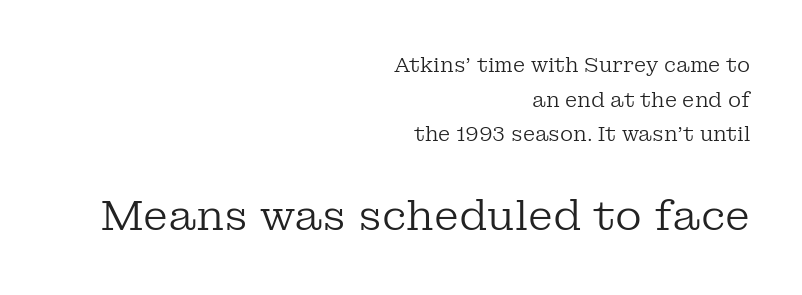
Look at the bottom of the vertical strokes: they flare into serifs here. Decoration check: the copy has no underline. Short note: letters normally spaced. This sample has the flowing, uneven cadence of proportional lettering. The text block is weighted toward the right margin, trailing off unevenly leftward.
